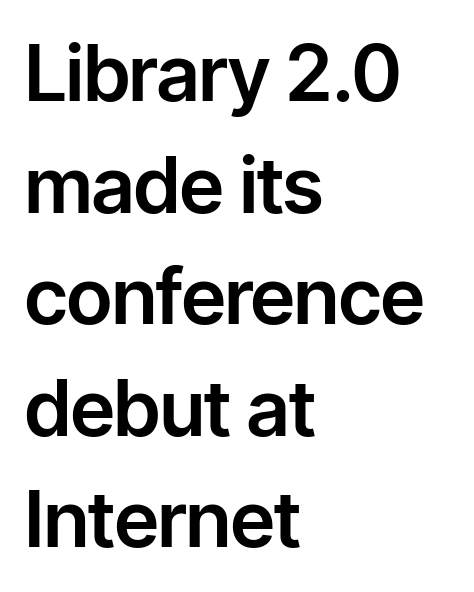
{"serif": "no", "italic": "no", "width": "normal", "stroke_contrast": "low", "x_height": "medium", "monospaced": "no", "underline": "no", "align": "left", "line_spacing": "normal", "line_spacing_ratio": 1.43, "letter_spacing": "normal", "letter_spacing_em": 0.0, "glyph_px": 78}
